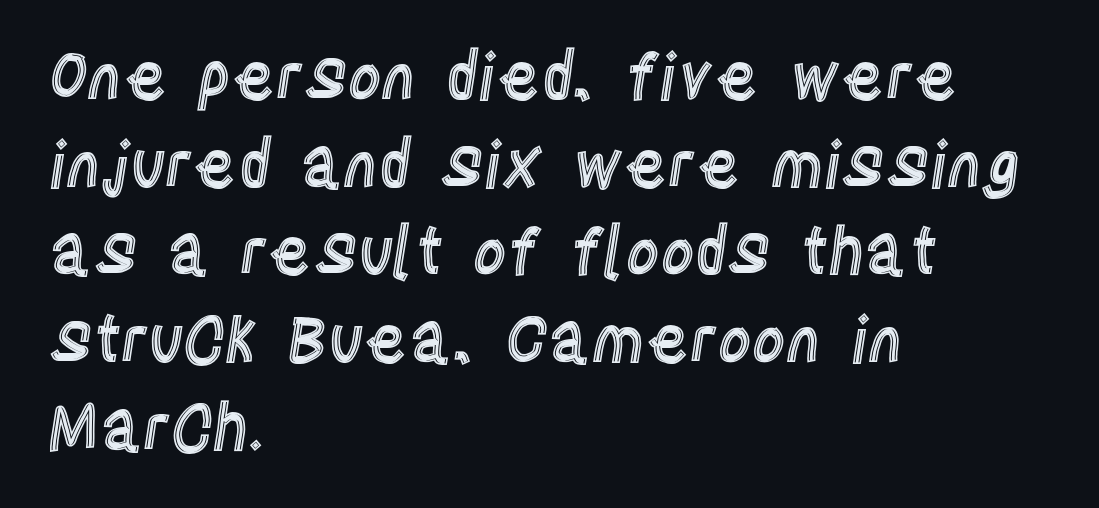
{"width": "condensed", "x_height": "large", "monospaced": "no", "underline": "no", "align": "left", "line_spacing": "normal", "line_spacing_ratio": 1.35, "letter_spacing": "normal", "letter_spacing_em": 0.0, "glyph_px": 65}
